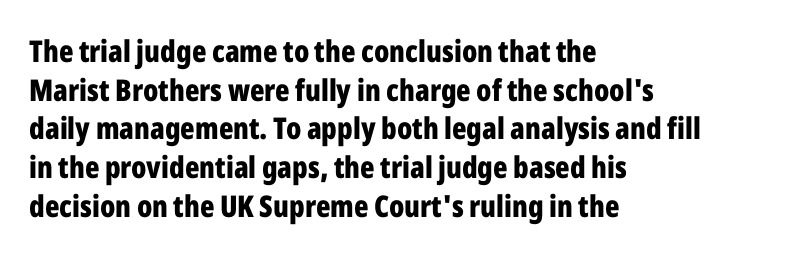
Each letter keeps its own natural width here, so spacing adapts to shape. Underline: absent. Alignment: flush left. Every stem runs plumb, perpendicular to the baseline. Are there feet on the stems? There aren't — it's a sans. Baseline-to-baseline distance is the conventional proportion of letter height.
